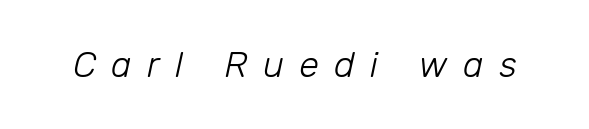
Q: Is the text bold? A: No.
Q: Is the text italic (slanted)? A: Yes, it leans right by about 12 degrees.
Q: Is the text underlined? A: No.
Q: Is the spacing between letters normal or unusually wide? A: Unusually wide.
Q: Width (condensed, normal, or wide)? A: Normal.
Q: Stroke contrast? A: Low.
Q: x-height? A: Medium.
Q: Monospaced? A: No.
